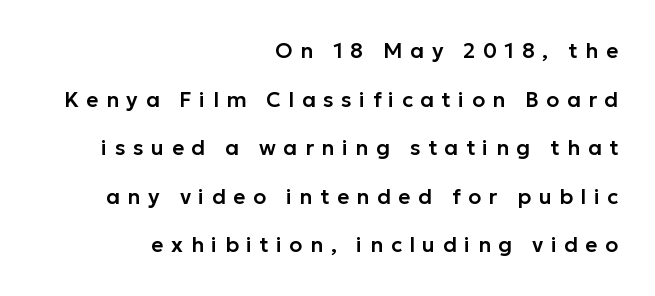
Q: Is the text italic (slanted)? A: No, it is upright.
Q: Is the text underlined? A: No.
Q: How is the paragraph aligned? A: Right-aligned.
Q: Is the spacing between letters normal or unusually wide? A: Unusually wide.
Q: Is the spacing between lines tight, normal or loose? A: Loose.
